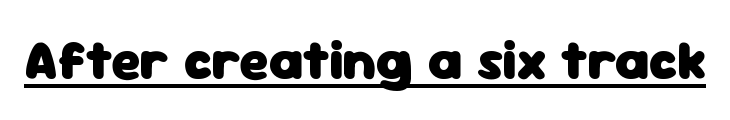
Q: Is the text bold? A: Yes.
Q: Is the text italic (slanted)? A: No, it is upright.
Q: Is the typeface a serif or a sans-serif typeface? A: Sans-serif.
Q: Is the text underlined? A: Yes.
Q: Is the spacing between letters normal or unusually wide? A: Normal.
Q: Width (condensed, normal, or wide)? A: Normal.
Q: Stroke contrast? A: Low.
Q: x-height? A: Medium.
Q: Monospaced? A: No.
